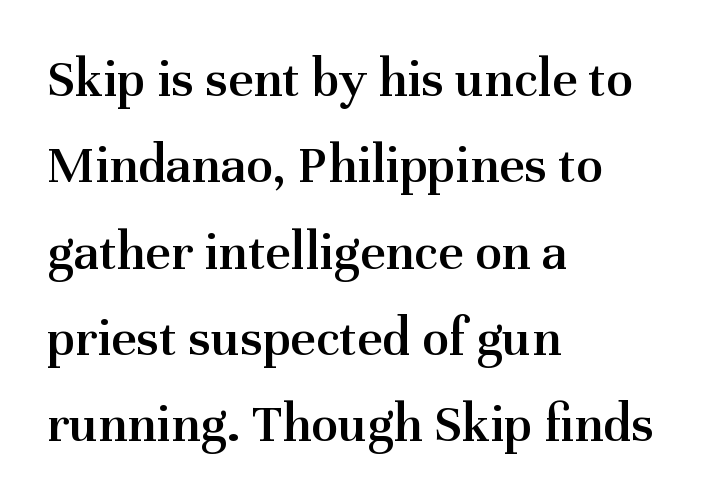
{"serif": "yes", "italic": "no", "bold": "semi", "weight": "semibold", "width": "normal", "stroke_contrast": "medium", "x_height": "medium", "monospaced": "no", "underline": "no", "align": "left", "line_spacing": "normal", "line_spacing_ratio": 1.57, "letter_spacing": "normal", "letter_spacing_em": 0.0, "glyph_px": 55}
